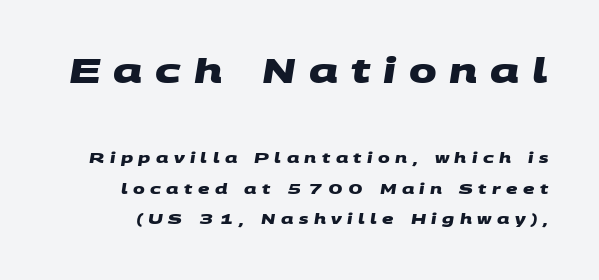
{"serif": "no", "bold": "yes", "weight": "heavy", "width": "wide", "stroke_contrast": "medium", "x_height": "large", "monospaced": "no", "underline": "no", "line_spacing": "loose", "line_spacing_ratio": 2.18, "letter_spacing": "wide", "letter_spacing_em": 0.39, "larger_block": "first", "size_ratio": 2.36, "glyph_px": 33}
